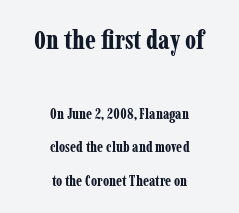
One glance says open: line gaps are wider than usual. These lines keep a tight, regular rhythm from letter to letter. Lines of text with bare space underneath. Caption: bold face, heavy strokes. A roman cut, with each character standing at attention. Of the two passages, the one on top uses the larger point size.
